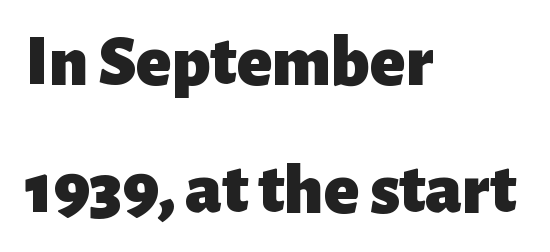
The image shows 73 px heavy sans-serif type, upright; set left-aligned, line spacing 1.75x, normal letter spacing, not underlined; low stroke contrast and a medium x-height.
